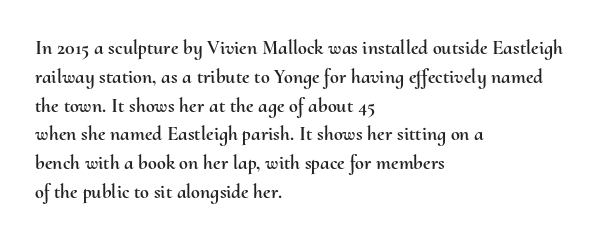
Default kerning and tracking; the words read as compact shapes. The type sits square on the baseline with zero lean. How would I describe the line gaps? Plain and ordinary. The zone under the glyphs is completely vacant. The lines are quadded left.
